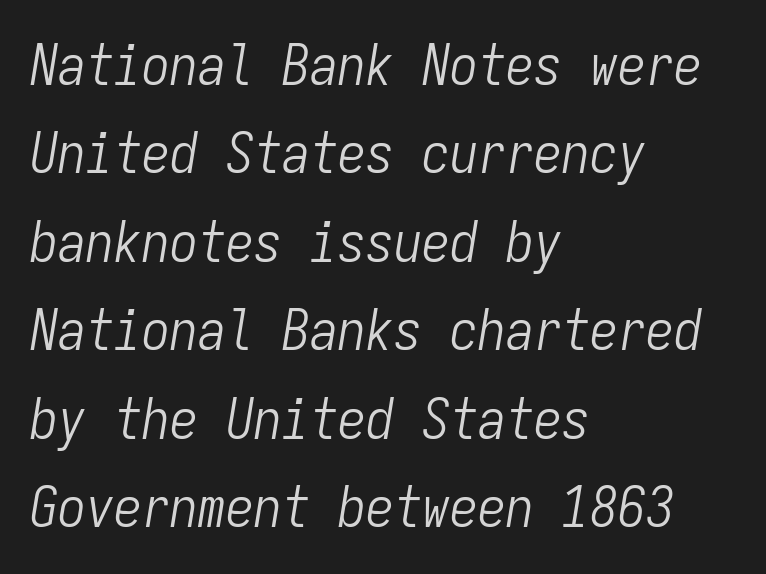
{"italic": "yes", "lean": "right", "slant_degrees": 9, "bold": "no", "weight": "light", "width": "condensed", "stroke_contrast": "low", "x_height": "medium", "monospaced": "yes", "underline": "no", "align": "left", "line_spacing": "normal", "line_spacing_ratio": 1.58, "letter_spacing": "normal", "letter_spacing_em": 0.0, "glyph_px": 56}
